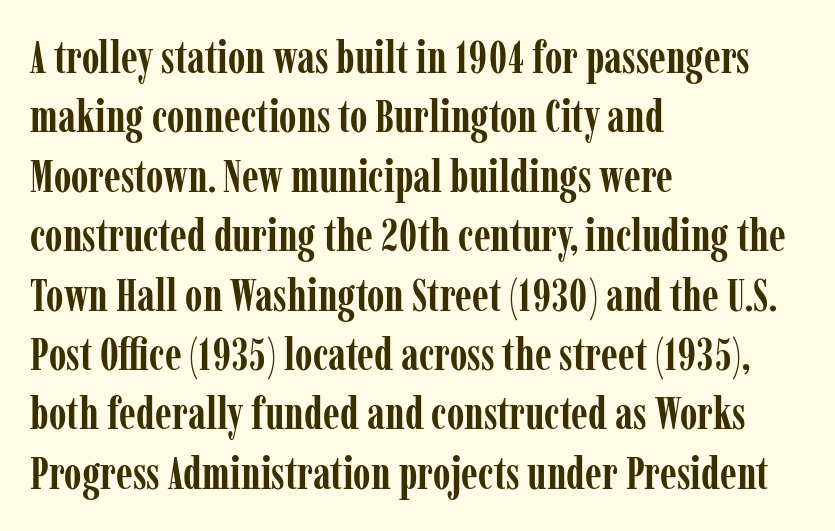
The image shows 45 px semibold, condensed serif type, upright; set left-aligned, normal line spacing (1.32x), normal letter spacing, not underlined; low stroke contrast and a medium x-height.
